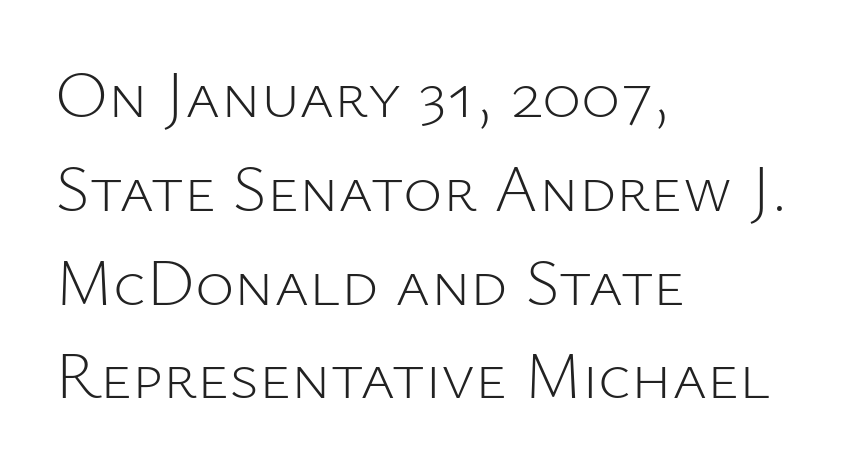
Heaviness? Minimal to ordinary, like unemphasized prose. Looks like regular typesetting: each glyph gets only the width it needs. The space directly below the letters is spotless. Each word holds together tightly as a unit, with standard inter-letter gaps. Look at the bottom of the vertical strokes: they stop flat, with no serifs. Regarding leading, the lines here are spaced in the standard way.
